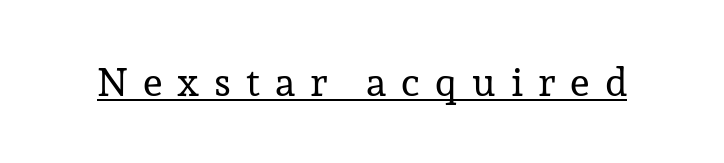
The font is comparable to plain body text, perhaps lighter. Does extra space separate the letters? Yes, quite a lot of it. The rendering shows small feet on the letterforms — a serif design. Underlined type. Quick note: not italic, upright.
